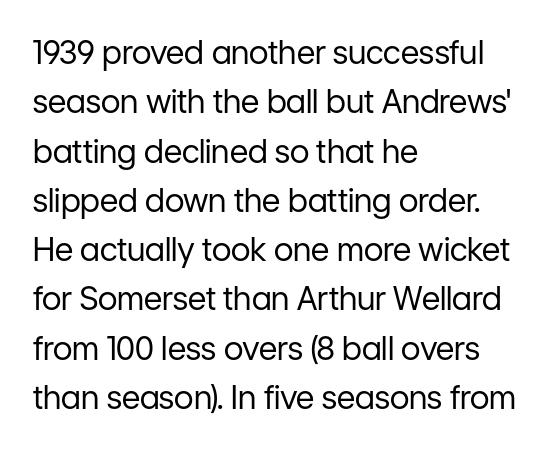
A quiet, ordinary-to-light weight characterises the typeface. These lines are rendered in a variable-pitch font. These lines keep a tight, regular rhythm from letter to letter. The characters display no serif detailing; their extremities are plain. Unlike italic type, these characters show no tilt at all.
